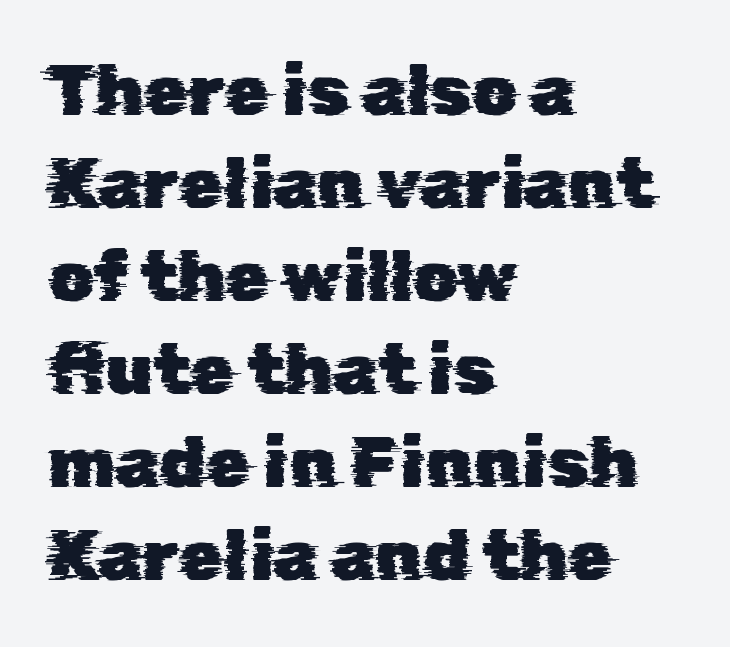
{"serif": "no", "width": "normal", "stroke_contrast": "low", "x_height": "medium", "monospaced": "no", "underline": "no", "align": "left", "line_spacing": "normal", "line_spacing_ratio": 1.31, "letter_spacing": "normal", "letter_spacing_em": 0.0, "glyph_px": 71}
